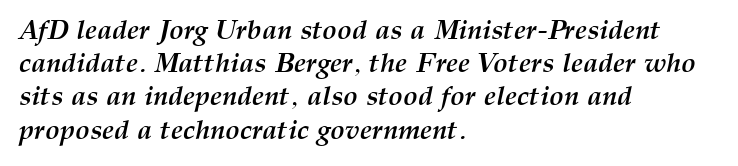
Q: Is the text bold? A: Yes.
Q: Is the text italic (slanted)? A: Yes, it leans right by about 12 degrees.
Q: Is the text underlined? A: No.
Q: How is the paragraph aligned? A: Left-aligned.
Q: Is the spacing between letters normal or unusually wide? A: Normal.
